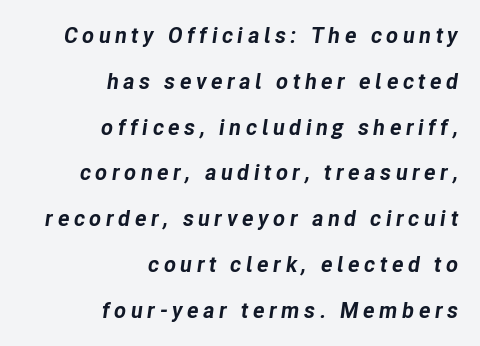
The image shows 22 px bold type, italic (leaning right); set right-aligned, loose line spacing (2.08x), unusually wide letter spacing (+0.2 em), not underlined.
